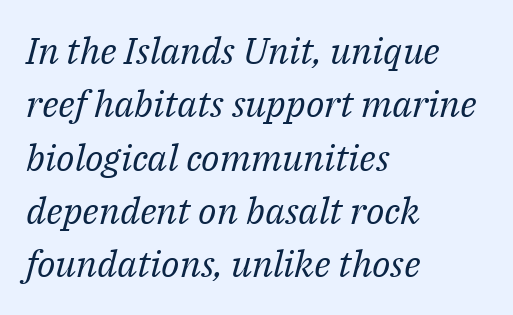
Q: Is the text bold? A: No.
Q: Is the text italic (slanted)? A: Yes, it leans right by about 14 degrees.
Q: Is the typeface a serif or a sans-serif typeface? A: Serif.
Q: Is the text underlined? A: No.
Q: How is the paragraph aligned? A: Left-aligned.
Q: Is the spacing between letters normal or unusually wide? A: Normal.
Q: Is the spacing between lines tight, normal or loose? A: Normal.
Q: Width (condensed, normal, or wide)? A: Normal.
Q: Stroke contrast? A: Medium.
Q: x-height? A: Medium.
Q: Monospaced? A: No.
